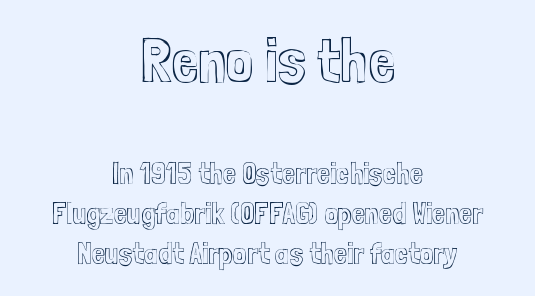
{"italic": "no", "width": "condensed", "x_height": "medium", "monospaced": "no", "underline": "no", "align": "center", "line_spacing": "normal", "line_spacing_ratio": 1.34, "letter_spacing": "normal", "letter_spacing_em": 0.0, "larger_block": "first", "size_ratio": 2.03, "glyph_px": 61}
